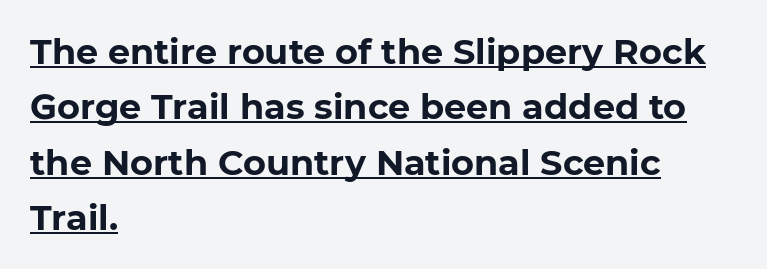
{"serif": "no", "bold": "yes", "weight": "bold", "width": "normal", "stroke_contrast": "low", "x_height": "medium", "monospaced": "no", "underline": "yes", "align": "left", "line_spacing": "normal", "line_spacing_ratio": 1.58, "letter_spacing": "normal", "letter_spacing_em": 0.0, "glyph_px": 35}
